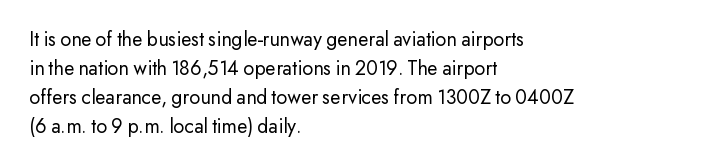
Q: Is the text bold? A: No.
Q: Is the text italic (slanted)? A: No, it is upright.
Q: Is the text underlined? A: No.
Q: How is the paragraph aligned? A: Left-aligned.
Q: Is the spacing between letters normal or unusually wide? A: Normal.
Q: Is the spacing between lines tight, normal or loose? A: Normal.
